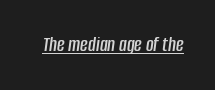
Q: Is the text italic (slanted)? A: Yes, it leans right by about 8 degrees.
Q: Is the text underlined? A: Yes.
Q: Is the spacing between letters normal or unusually wide? A: Normal.
